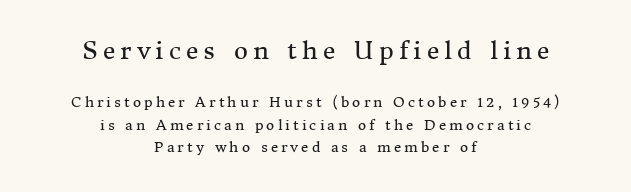
Weight class: somewhere from thin through regular. Students, note that the glyphs here are deliberately spaced far apart. Rendered with straight, roman letterforms. Visually, the top section dominates because its glyphs are scaled up. Each row of text sits above clean, open space.
